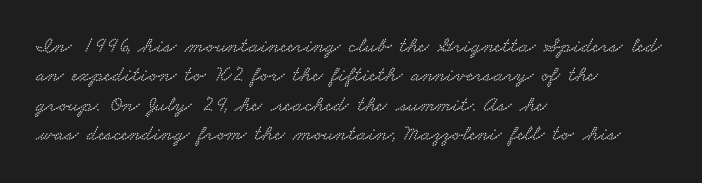
The type is set solid horizontally, with unmodified tracking. The lines in this sample share a left origin and differ only in where they stop. Baseline-to-baseline distance is the conventional proportion of letter height. Type without underlining.
